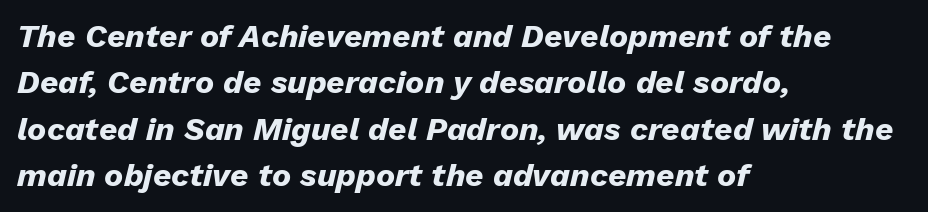
The image shows 32 px heavy type, italic (leaning right); set left-aligned, normal line spacing (1.45x), normal letter spacing, not underlined; low stroke contrast and a medium x-height.
